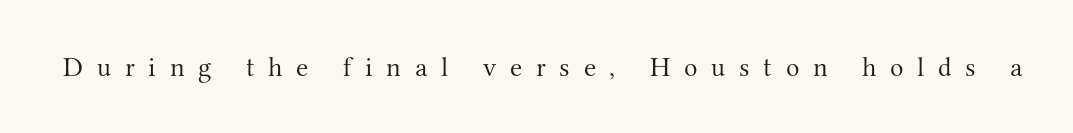
Q: Is the text bold? A: No.
Q: Is the text italic (slanted)? A: No, it is upright.
Q: Is the typeface a serif or a sans-serif typeface? A: Serif.
Q: Is the text underlined? A: No.
Q: Is the spacing between letters normal or unusually wide? A: Unusually wide.
Q: Width (condensed, normal, or wide)? A: Normal.
Q: Stroke contrast? A: Medium.
Q: x-height? A: Small.
Q: Monospaced? A: No.
